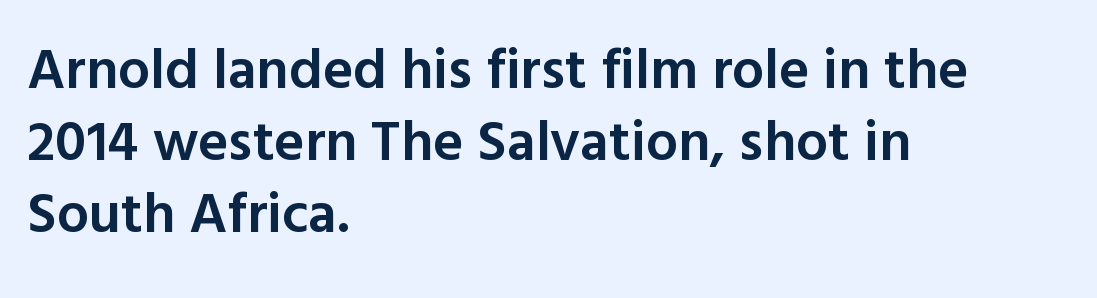
{"serif": "no", "italic": "no", "bold": "semi", "weight": "semibold", "width": "normal", "x_height": "medium", "monospaced": "no", "underline": "no", "align": "left", "line_spacing": "normal", "line_spacing_ratio": 1.26, "letter_spacing": "normal", "letter_spacing_em": 0.0, "glyph_px": 57}
